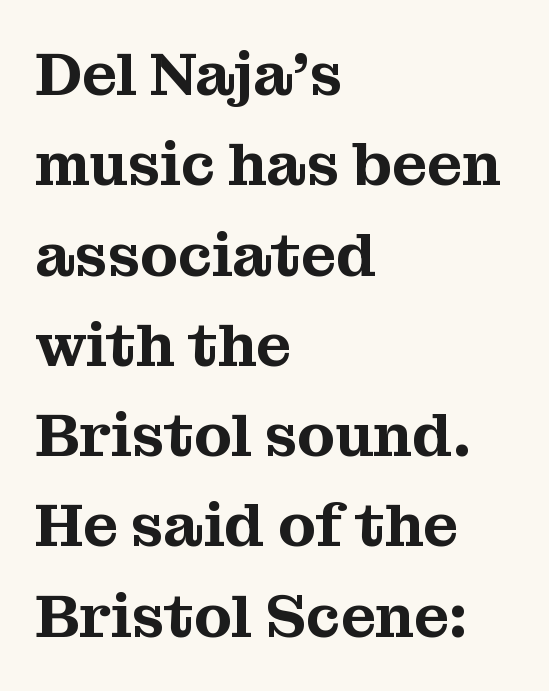
In terms of leading, this rendering sits right in the middle. A typesetter would label this face a serif. Visually the block forms a straight wall on the left and a jagged coastline on the right. Inter-character spacing is left at the font's built-in metrics. The foot of each line stays bare and open. Italic: no, the glyphs are upright roman.
